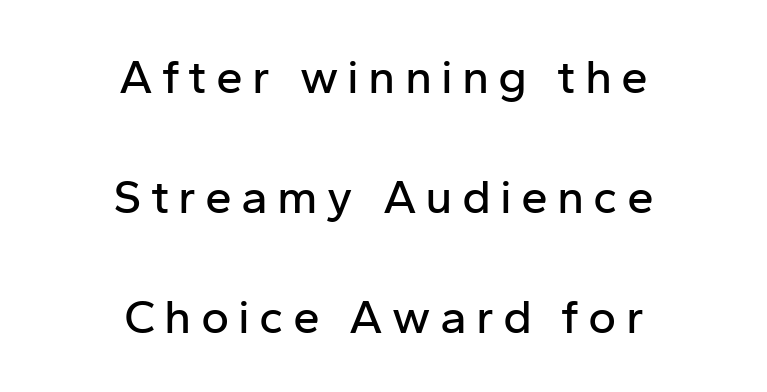
{"serif": "no", "italic": "no", "width": "normal", "stroke_contrast": "low", "x_height": "medium", "monospaced": "no", "underline": "no", "align": "center", "line_spacing": "loose", "line_spacing_ratio": 2.5, "glyph_px": 48}
